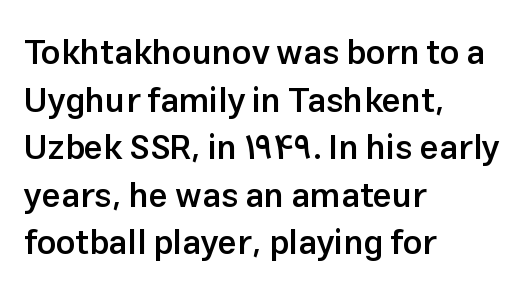
Character widths vary here, with narrow letters taking less room than wide ones. Ordinary non-slanted type is in use. The rendering uses a semibold face; strokes are thickened but not to full bold. Descenders are the only things crossing below the line. Look at the tracking — it's just the regular setting, nothing added. These lines sit exactly where default settings would place them.
